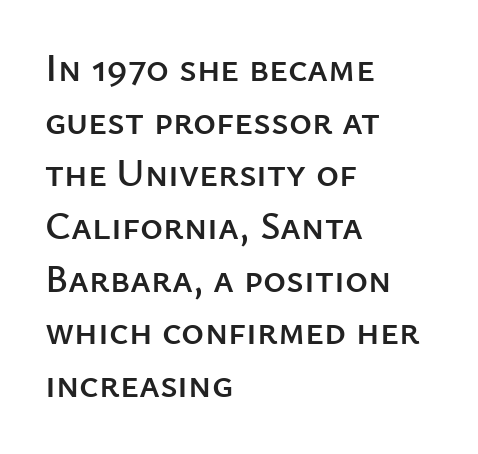
{"serif": "no", "italic": "no", "width": "normal", "stroke_contrast": "low", "x_height": "medium", "monospaced": "no", "underline": "no", "align": "left", "line_spacing": "normal", "line_spacing_ratio": 1.35, "letter_spacing": "normal", "letter_spacing_em": 0.0, "glyph_px": 39}
